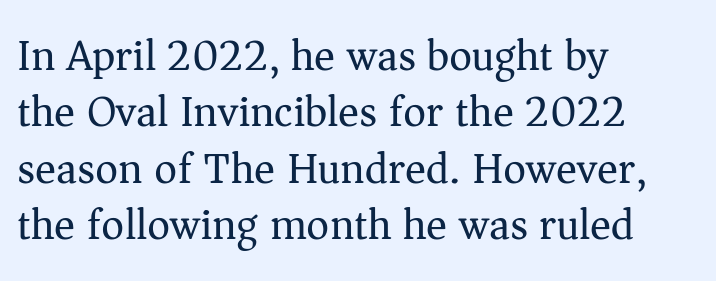
{"serif": "yes", "italic": "no", "bold": "no", "weight": "regular", "width": "normal", "stroke_contrast": "medium", "x_height": "medium", "monospaced": "no", "underline": "no", "align": "left", "line_spacing": "normal", "line_spacing_ratio": 1.28, "letter_spacing": "normal", "letter_spacing_em": 0.0, "glyph_px": 44}
